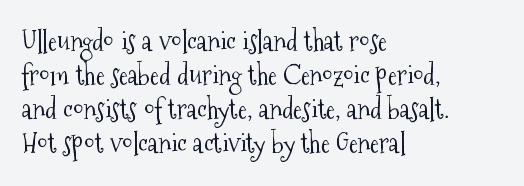
{"italic": "no", "bold": "no", "underline": "no", "align": "left", "line_spacing": "normal", "line_spacing_ratio": 1.26, "letter_spacing": "normal", "letter_spacing_em": 0.0, "glyph_px": 27}
